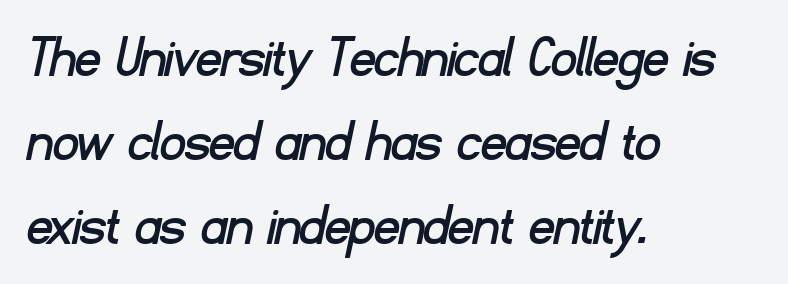
Q: Is the typeface a serif or a sans-serif typeface? A: Sans-serif.
Q: Is the text underlined? A: No.
Q: How is the paragraph aligned? A: Left-aligned.
Q: Is the spacing between letters normal or unusually wide? A: Normal.
Q: Is the spacing between lines tight, normal or loose? A: Normal.
Q: Width (condensed, normal, or wide)? A: Normal.
Q: Stroke contrast? A: Low.
Q: x-height? A: Small.
Q: Monospaced? A: No.
